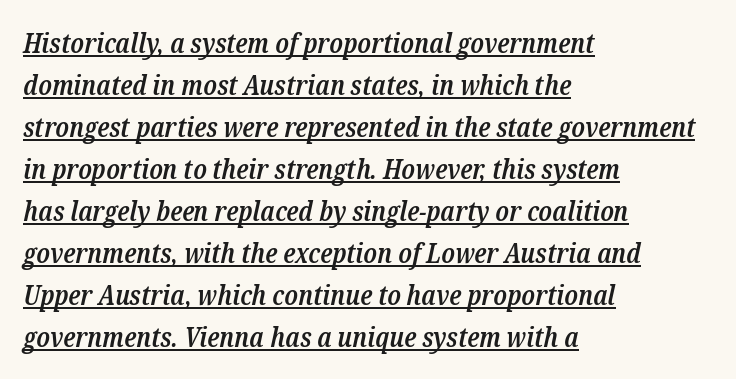
The image shows 28 px semibold, condensed serif type, italic (leaning right); set left-aligned, normal line spacing (1.5x), normal letter spacing, underlined; low stroke contrast and a medium x-height.
